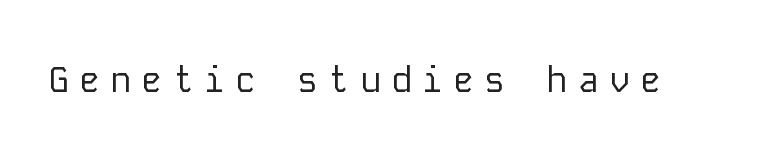
{"serif": "no", "italic": "no", "bold": "no", "weight": "regular", "width": "normal", "stroke_contrast": "low", "x_height": "medium", "monospaced": "yes", "underline": "no", "letter_spacing": "wide", "letter_spacing_em": 0.29, "glyph_px": 35}
